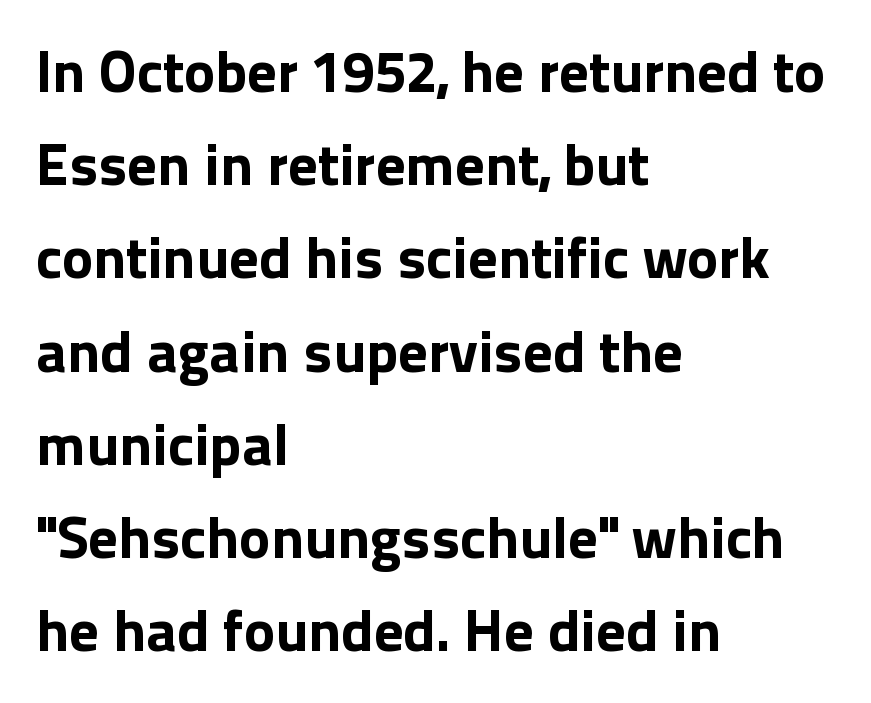
Q: Is the text bold? A: Yes.
Q: Is the text italic (slanted)? A: No, it is upright.
Q: Is the typeface a serif or a sans-serif typeface? A: Sans-serif.
Q: Is the text underlined? A: No.
Q: How is the paragraph aligned? A: Left-aligned.
Q: Is the spacing between letters normal or unusually wide? A: Normal.
Q: Is the spacing between lines tight, normal or loose? A: Normal.
Q: Width (condensed, normal, or wide)? A: Normal.
Q: x-height? A: Medium.
Q: Monospaced? A: No.
